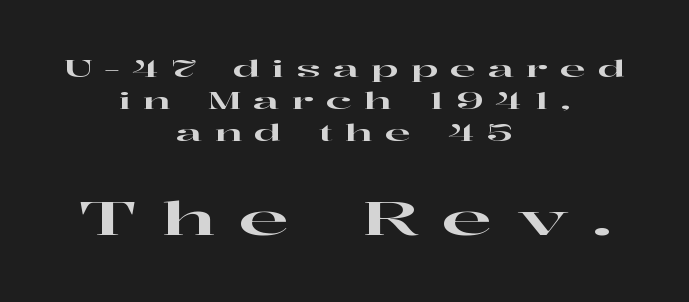
This layout puts the modest block above and the oversized block below. This sample uses an upright cut, with every glyph sitting square on the baseline. Letter spacing: wide. The face used here is proportionally spaced, like ordinary book or web type. Does the leading feel generous? No, just average. The paragraph has two soft edges and a firm central axis.
